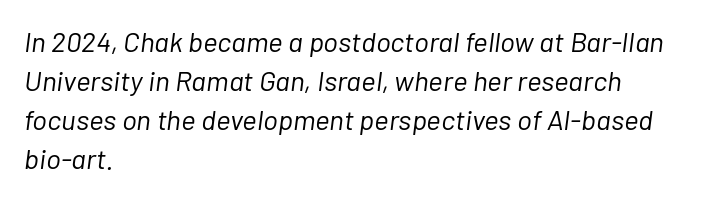
Q: Is the text bold? A: No.
Q: Is the text italic (slanted)? A: Yes, it leans right by about 7 degrees.
Q: Is the text underlined? A: No.
Q: How is the paragraph aligned? A: Left-aligned.
Q: Is the spacing between letters normal or unusually wide? A: Normal.
Q: Is the spacing between lines tight, normal or loose? A: Normal.
Q: Width (condensed, normal, or wide)? A: Normal.
Q: Stroke contrast? A: Low.
Q: x-height? A: Medium.
Q: Monospaced? A: No.
